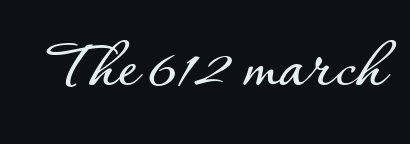
The image shows 74 px text type; set normal letter spacing, not underlined; low stroke contrast and a small x-height.
